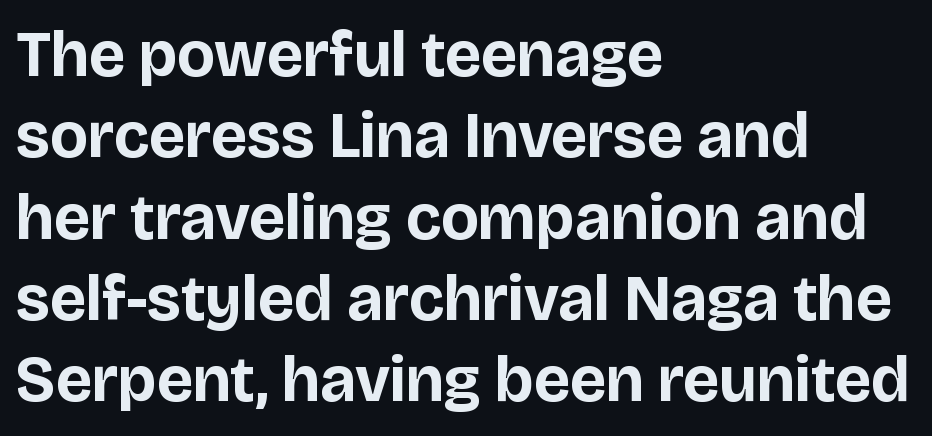
Q: Is the text bold? A: Yes.
Q: Is the text italic (slanted)? A: No, it is upright.
Q: Is the typeface a serif or a sans-serif typeface? A: Sans-serif.
Q: Is the text underlined? A: No.
Q: How is the paragraph aligned? A: Left-aligned.
Q: Is the spacing between letters normal or unusually wide? A: Normal.
Q: Is the spacing between lines tight, normal or loose? A: Normal.
Q: Width (condensed, normal, or wide)? A: Normal.
Q: Stroke contrast? A: Low.
Q: x-height? A: Large.
Q: Monospaced? A: No.
